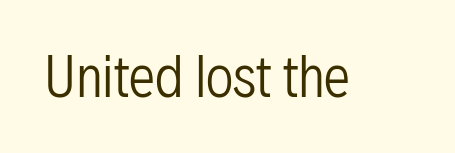
Q: Is the text bold? A: No.
Q: Is the text italic (slanted)? A: No, it is upright.
Q: Is the typeface a serif or a sans-serif typeface? A: Sans-serif.
Q: Is the text underlined? A: No.
Q: Is the spacing between letters normal or unusually wide? A: Normal.
Q: Width (condensed, normal, or wide)? A: Condensed.
Q: Stroke contrast? A: Low.
Q: x-height? A: Medium.
Q: Monospaced? A: No.
